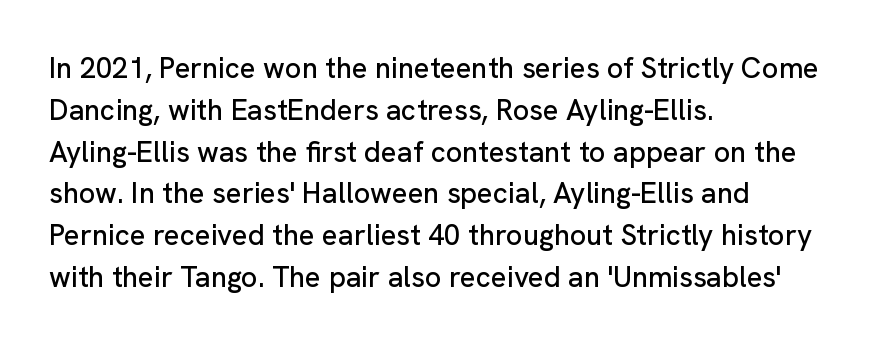
Q: Is the text italic (slanted)? A: No, it is upright.
Q: Is the typeface a serif or a sans-serif typeface? A: Sans-serif.
Q: Is the text underlined? A: No.
Q: How is the paragraph aligned? A: Left-aligned.
Q: Is the spacing between letters normal or unusually wide? A: Normal.
Q: Is the spacing between lines tight, normal or loose? A: Normal.
Q: Width (condensed, normal, or wide)? A: Normal.
Q: Stroke contrast? A: Low.
Q: x-height? A: Medium.
Q: Monospaced? A: No.
